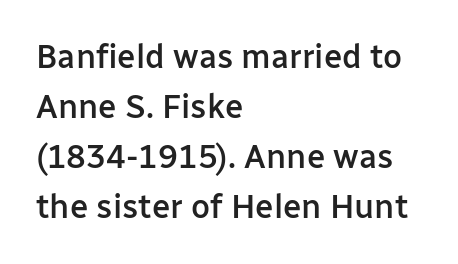
Q: Is the text bold? A: Semi-bold.
Q: Is the text italic (slanted)? A: No, it is upright.
Q: Is the typeface a serif or a sans-serif typeface? A: Sans-serif.
Q: Is the text underlined? A: No.
Q: How is the paragraph aligned? A: Left-aligned.
Q: Is the spacing between letters normal or unusually wide? A: Normal.
Q: Is the spacing between lines tight, normal or loose? A: Normal.
Q: Width (condensed, normal, or wide)? A: Normal.
Q: Stroke contrast? A: Low.
Q: x-height? A: Medium.
Q: Monospaced? A: No.
